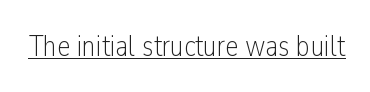
Q: Is the text bold? A: No.
Q: Is the text italic (slanted)? A: No, it is upright.
Q: Is the typeface a serif or a sans-serif typeface? A: Sans-serif.
Q: Is the text underlined? A: Yes.
Q: Is the spacing between letters normal or unusually wide? A: Normal.
Q: Width (condensed, normal, or wide)? A: Condensed.
Q: Stroke contrast? A: Low.
Q: x-height? A: Medium.
Q: Monospaced? A: No.
